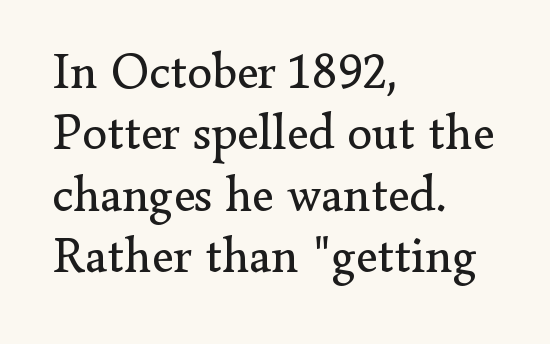
{"serif": "yes", "italic": "no", "bold": "no", "weight": "regular", "width": "normal", "stroke_contrast": "low", "x_height": "small", "monospaced": "no", "underline": "no", "align": "left", "line_spacing_ratio": 1.23, "letter_spacing": "normal", "letter_spacing_em": 0.0, "glyph_px": 50}
